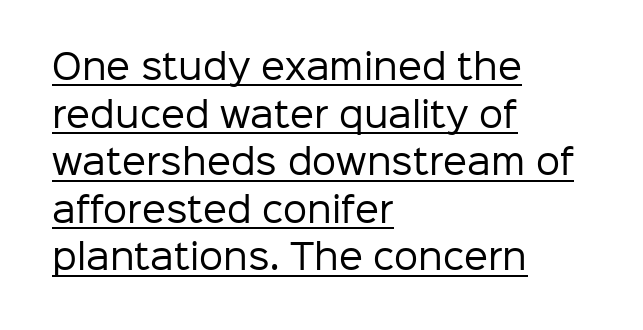
Q: Is the text bold? A: No.
Q: Is the text italic (slanted)? A: No, it is upright.
Q: Is the typeface a serif or a sans-serif typeface? A: Sans-serif.
Q: Is the text underlined? A: Yes.
Q: How is the paragraph aligned? A: Left-aligned.
Q: Is the spacing between letters normal or unusually wide? A: Normal.
Q: Is the spacing between lines tight, normal or loose? A: Normal.
Q: Width (condensed, normal, or wide)? A: Normal.
Q: Stroke contrast? A: Low.
Q: x-height? A: Medium.
Q: Monospaced? A: No.
